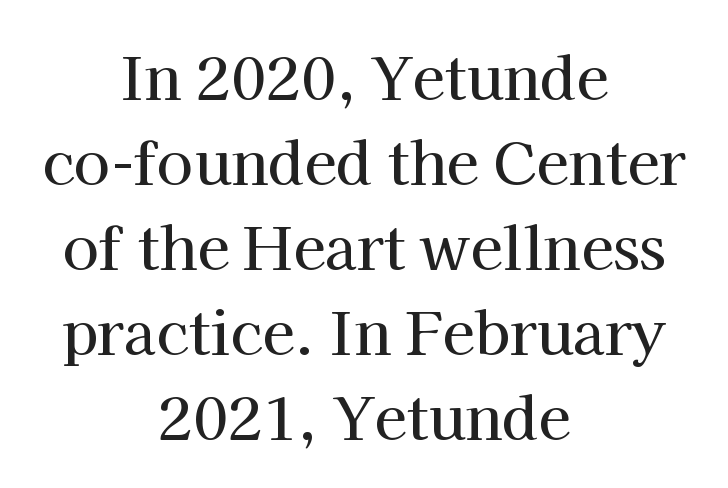
{"serif": "yes", "italic": "no", "width": "normal", "stroke_contrast": "high", "x_height": "medium", "monospaced": "no", "underline": "no", "align": "center", "line_spacing": "normal", "line_spacing_ratio": 1.44, "letter_spacing": "normal", "letter_spacing_em": 0.0, "glyph_px": 59}
